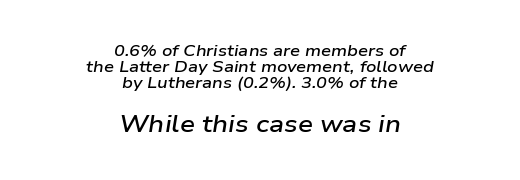
Character size in the trailing block exceeds that of the leading block. Each new line begins almost immediately beneath the previous one. Leftover space on each line is divided equally before and after the words. Rule under the text: the space is simply empty. Observe the lean: these are italic letterforms.
